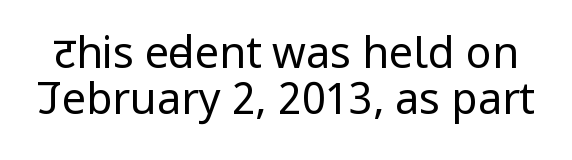
Q: Is the text bold? A: No.
Q: Is the text italic (slanted)? A: No, it is upright.
Q: Is the typeface a serif or a sans-serif typeface? A: Sans-serif.
Q: Is the text underlined? A: No.
Q: Is the spacing between letters normal or unusually wide? A: Normal.
Q: Is the spacing between lines tight, normal or loose? A: Tight.
Q: Width (condensed, normal, or wide)? A: Condensed.
Q: Stroke contrast? A: Low.
Q: x-height? A: Large.
Q: Monospaced? A: No.
